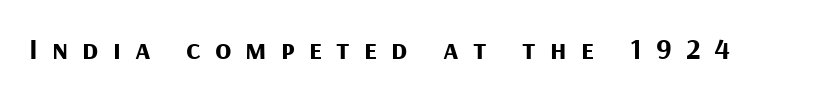
{"serif": "no", "italic": "no", "bold": "yes", "weight": "bold", "width": "normal", "stroke_contrast": "medium", "x_height": "medium", "monospaced": "no", "underline": "no", "letter_spacing": "wide", "letter_spacing_em": 0.47, "glyph_px": 30}
